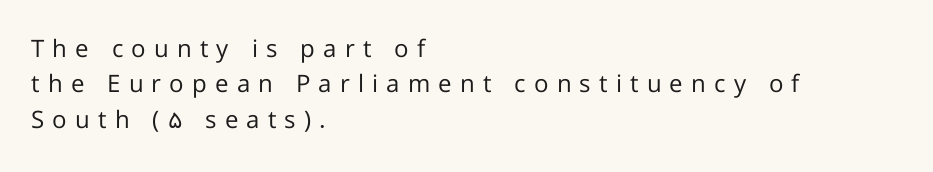
Q: Is the text bold? A: No.
Q: Is the text italic (slanted)? A: No, it is upright.
Q: Is the text underlined? A: No.
Q: How is the paragraph aligned? A: Left-aligned.
Q: Is the spacing between letters normal or unusually wide? A: Unusually wide.
Q: Is the spacing between lines tight, normal or loose? A: Normal.
